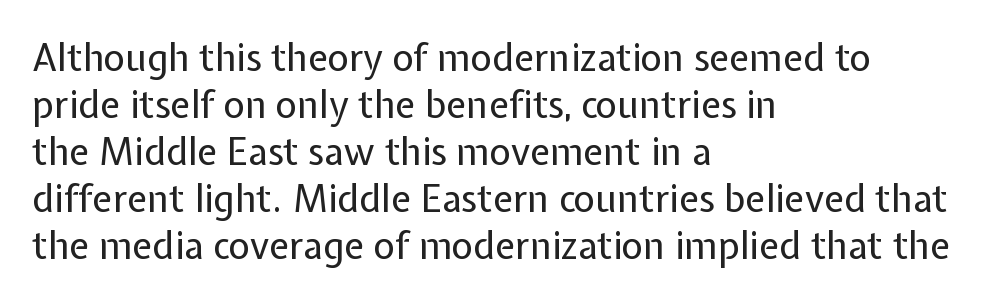
The image shows 37 px regular-weight sans-serif type, upright; set left-aligned, normal line spacing (1.27x), normal letter spacing, not underlined; low stroke contrast and a medium x-height.
